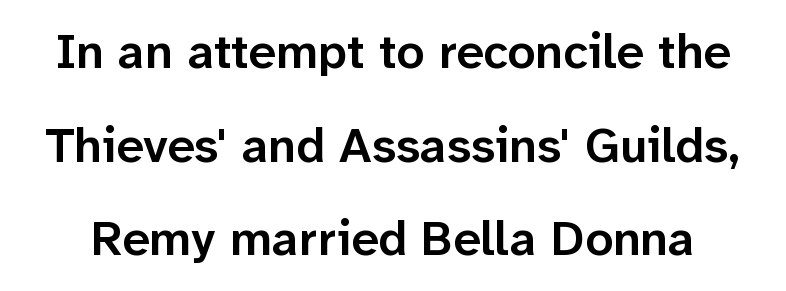
The image shows 49 px semibold sans-serif type, upright; set loose line spacing (1.91x), normal letter spacing, not underlined; low stroke contrast and a medium x-height.
